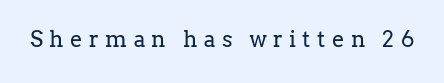
Loose tracking; the words dissolve into strings of separated letters. The font sits on the lighter half of the weight spectrum, regular included. The string is rendered with underlining switched off. Posture: vertical.
